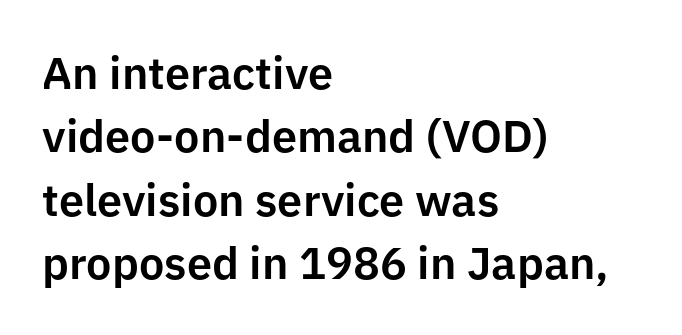
Q: Is the text italic (slanted)? A: No, it is upright.
Q: Is the typeface a serif or a sans-serif typeface? A: Sans-serif.
Q: Is the text underlined? A: No.
Q: How is the paragraph aligned? A: Left-aligned.
Q: Is the spacing between letters normal or unusually wide? A: Normal.
Q: Is the spacing between lines tight, normal or loose? A: Normal.
Q: Width (condensed, normal, or wide)? A: Normal.
Q: Stroke contrast? A: Low.
Q: x-height? A: Medium.
Q: Monospaced? A: No.
